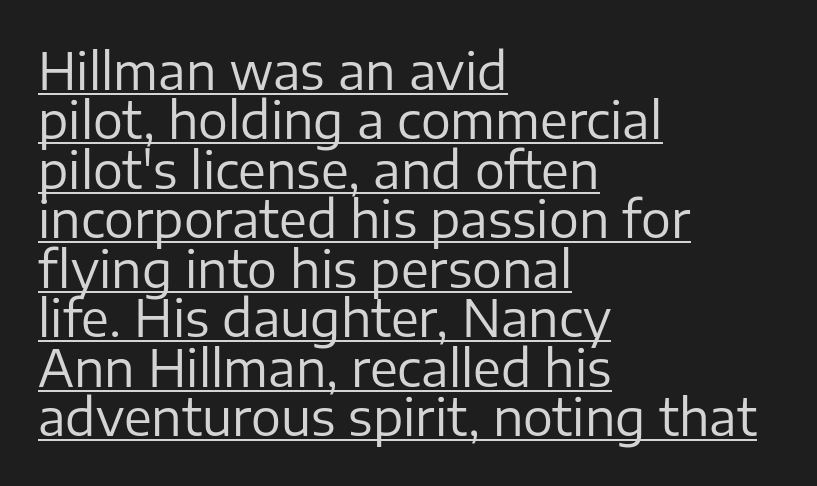
The image shows 50 px regular-weight sans-serif type, upright; set left-aligned, tight line spacing (0.99x), normal letter spacing, underlined; low stroke contrast and a medium x-height.
